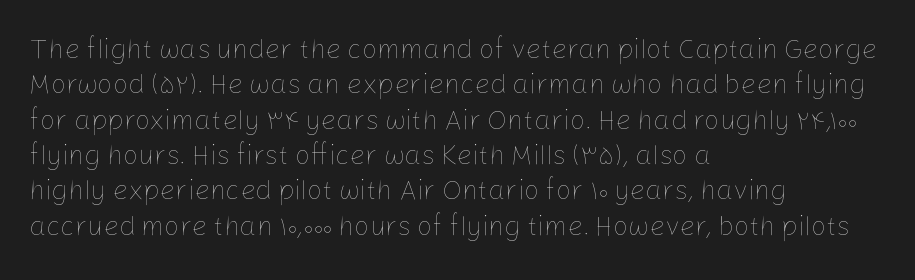
Line beginnings align vertically; line endings do not. The typography opts for an upright posture over an oblique one. Baseline-to-baseline distance is the conventional proportion of letter height. The characters are drawn with everyday or finer stroke widths. Here the glyphs are tracked normally, forming tight word shapes.
